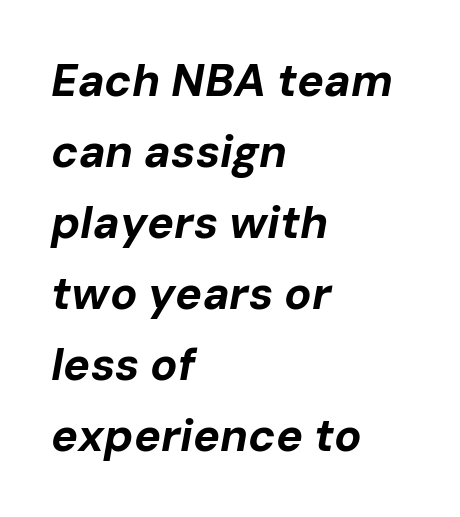
Q: Is the text bold? A: Yes.
Q: Is the text italic (slanted)? A: Yes, it leans right by about 10 degrees.
Q: Is the text underlined? A: No.
Q: How is the paragraph aligned? A: Left-aligned.
Q: Is the spacing between letters normal or unusually wide? A: Normal.
Q: Is the spacing between lines tight, normal or loose? A: Normal.
Q: Width (condensed, normal, or wide)? A: Normal.
Q: Stroke contrast? A: Low.
Q: x-height? A: Medium.
Q: Monospaced? A: No.
